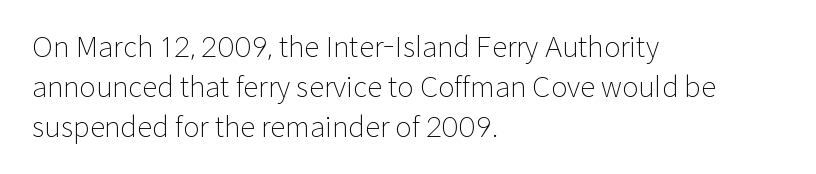
Underlining? Definitely not there. Whoever set this chose a conventional vertical rhythm. Think standard paragraph weight, or any step lighter than that. The type is set solid horizontally, with unmodified tracking. Each letter keeps its own natural width here, so spacing adapts to shape.
